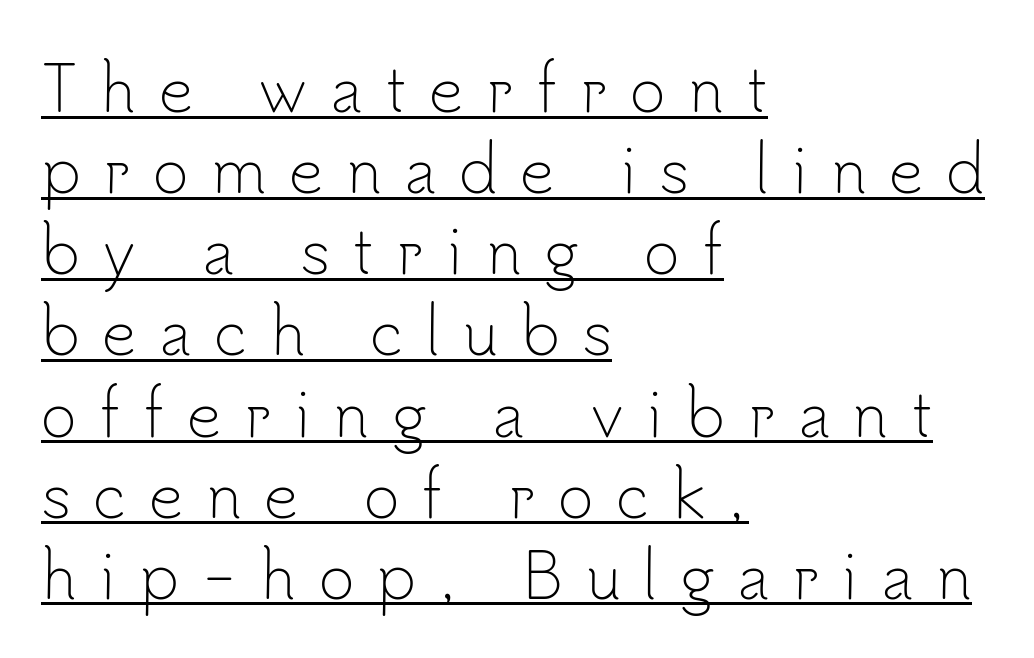
Q: Is the text bold? A: No.
Q: Is the text italic (slanted)? A: No, it is upright.
Q: Is the typeface a serif or a sans-serif typeface? A: Sans-serif.
Q: Is the text underlined? A: Yes.
Q: How is the paragraph aligned? A: Left-aligned.
Q: Is the spacing between letters normal or unusually wide? A: Unusually wide.
Q: Is the spacing between lines tight, normal or loose? A: Normal.
Q: Width (condensed, normal, or wide)? A: Normal.
Q: Stroke contrast? A: Low.
Q: x-height? A: Small.
Q: Monospaced? A: No.
